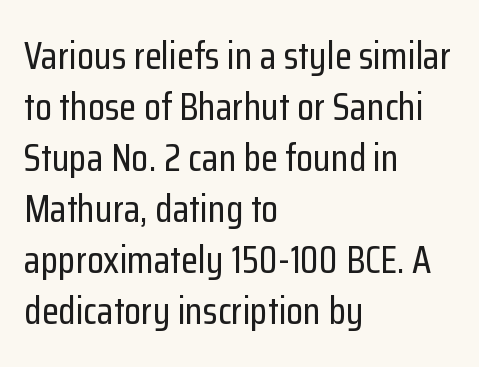
The image shows 39 px condensed sans-serif type, upright; set left-aligned, normal line spacing (1.31x), normal letter spacing, not underlined; low stroke contrast and a medium x-height.
